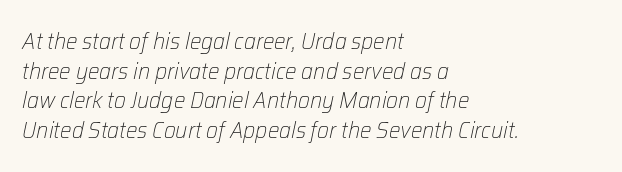
Baseline-to-baseline distance is the conventional proportion of letter height. Does the copy run flush right? No — it runs flush left. Rendered with sloped, italic letterforms. The words here are not underlined. Heft: none added — not bold.
